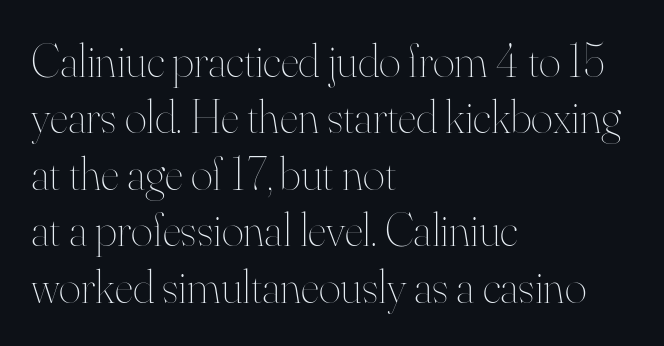
The image shows 47 px thin type, upright; set left-aligned, line spacing 1.2x, normal letter spacing, not underlined; high stroke contrast and a small x-height.
